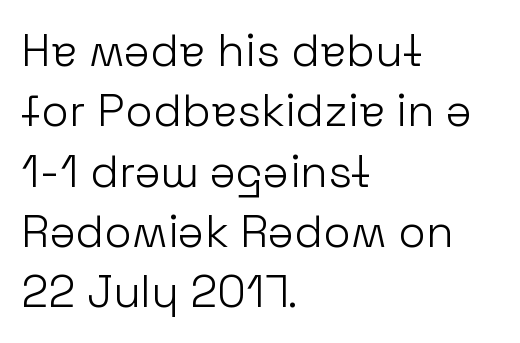
{"serif": "no", "italic": "no", "bold": "no", "weight": "light", "width": "normal", "stroke_contrast": "low", "x_height": "medium", "monospaced": "no", "underline": "no", "align": "left", "line_spacing": "normal", "line_spacing_ratio": 1.34, "letter_spacing": "normal", "letter_spacing_em": 0.0, "glyph_px": 45}
